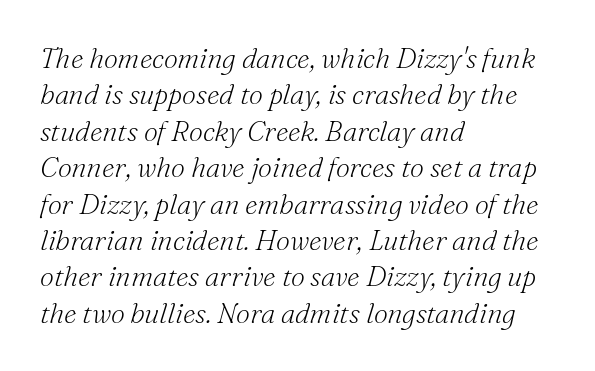
Q: Is the text bold? A: No.
Q: Is the text italic (slanted)? A: Yes, it leans right by about 16 degrees.
Q: Is the typeface a serif or a sans-serif typeface? A: Serif.
Q: Is the text underlined? A: No.
Q: How is the paragraph aligned? A: Left-aligned.
Q: Is the spacing between letters normal or unusually wide? A: Normal.
Q: Is the spacing between lines tight, normal or loose? A: Normal.
Q: Width (condensed, normal, or wide)? A: Normal.
Q: Stroke contrast? A: Medium.
Q: x-height? A: Small.
Q: Monospaced? A: No.
